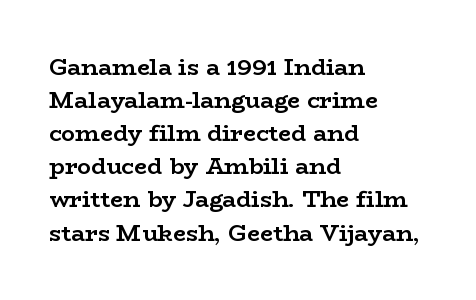
Q: Is the text bold? A: Yes.
Q: Is the text italic (slanted)? A: No, it is upright.
Q: Is the text underlined? A: No.
Q: How is the paragraph aligned? A: Left-aligned.
Q: Is the spacing between letters normal or unusually wide? A: Normal.
Q: Is the spacing between lines tight, normal or loose? A: Normal.
